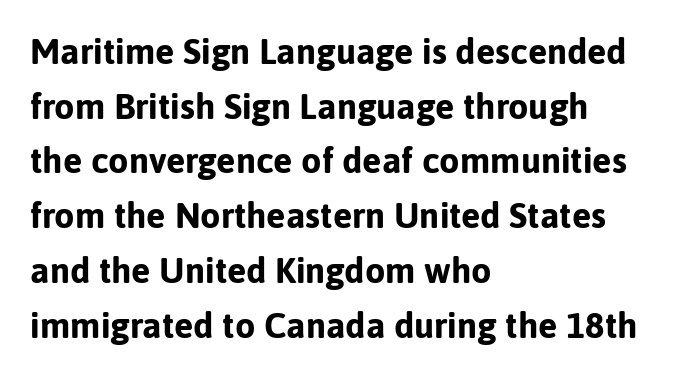
The image shows 36 px bold sans-serif type, upright; set left-aligned, normal line spacing (1.52x), normal letter spacing, not underlined; low stroke contrast and a medium x-height.
